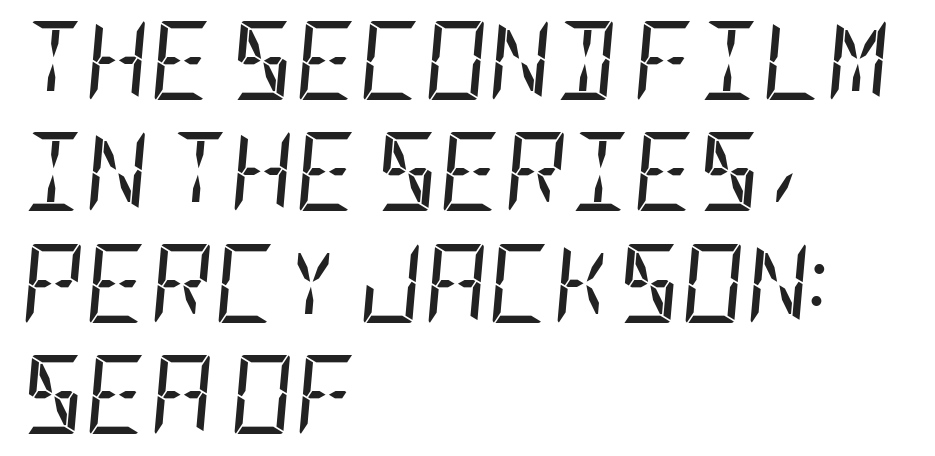
{"italic": "yes", "lean": "right", "slant_degrees": 5, "bold": "no", "weight": "regular", "width": "condensed", "stroke_contrast": "low", "x_height": "large", "underline": "no", "align": "left", "line_spacing": "normal", "line_spacing_ratio": 1.41, "letter_spacing": "normal", "letter_spacing_em": 0.0, "glyph_px": 79}
